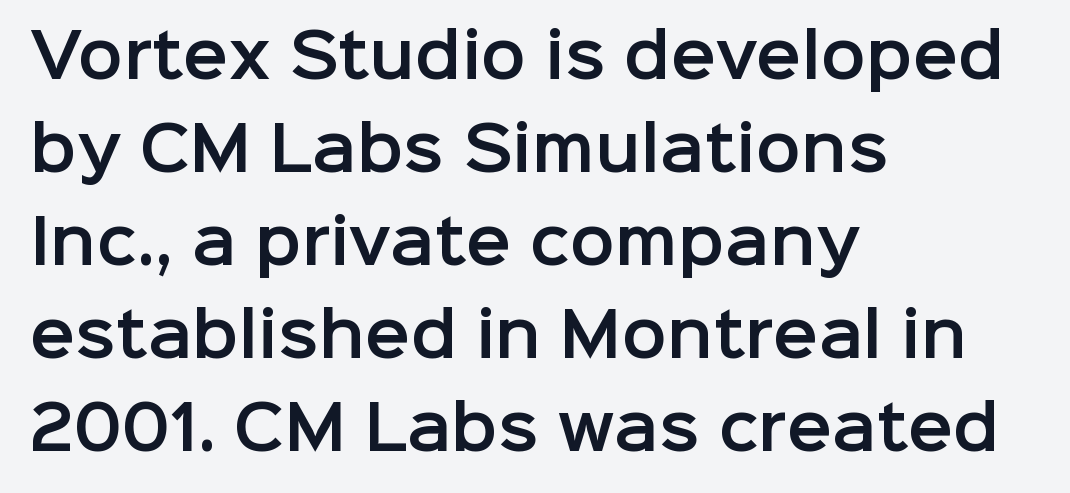
The designer went with a sans here, leaving each stem footless. Line beginnings align vertically; line endings do not. Every character sits straight up, as roman type does. This sample keeps an unexceptional amount of space between lines.
